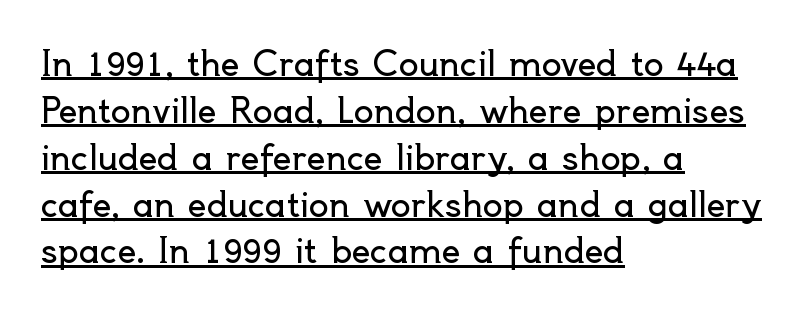
Visually the block forms a straight wall on the left and a jagged coastline on the right. This is underlined copy, the kind a proofreader might mark for attention. A roman cut, with each character standing at attention. A typesetter would call this proportional, since set widths differ per character.
